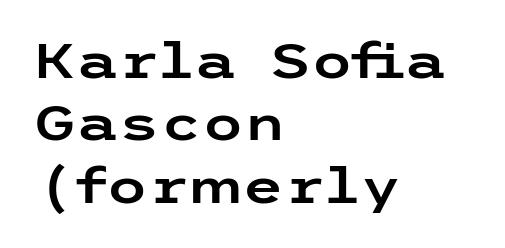
{"serif": "no", "italic": "no", "width": "wide", "stroke_contrast": "low", "x_height": "medium", "underline": "no", "align": "left", "line_spacing": "normal", "line_spacing_ratio": 1.3, "letter_spacing": "normal", "letter_spacing_em": 0.0, "glyph_px": 48}
